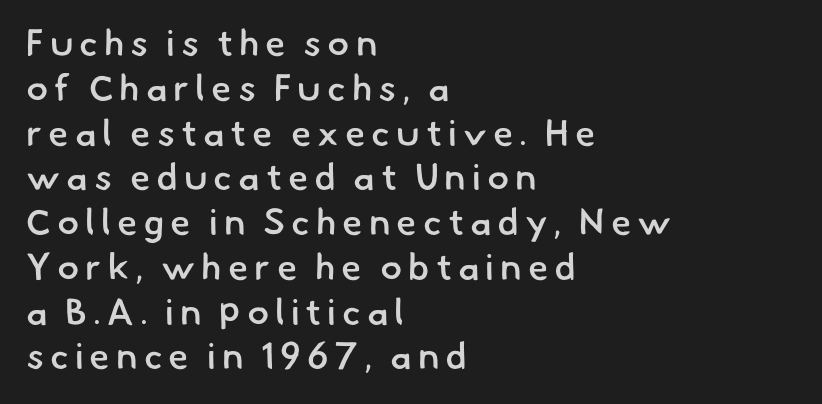
The image shows 37 px semibold sans-serif type; set left-aligned, line spacing 1.21x, not underlined; low stroke contrast and a small x-height.
